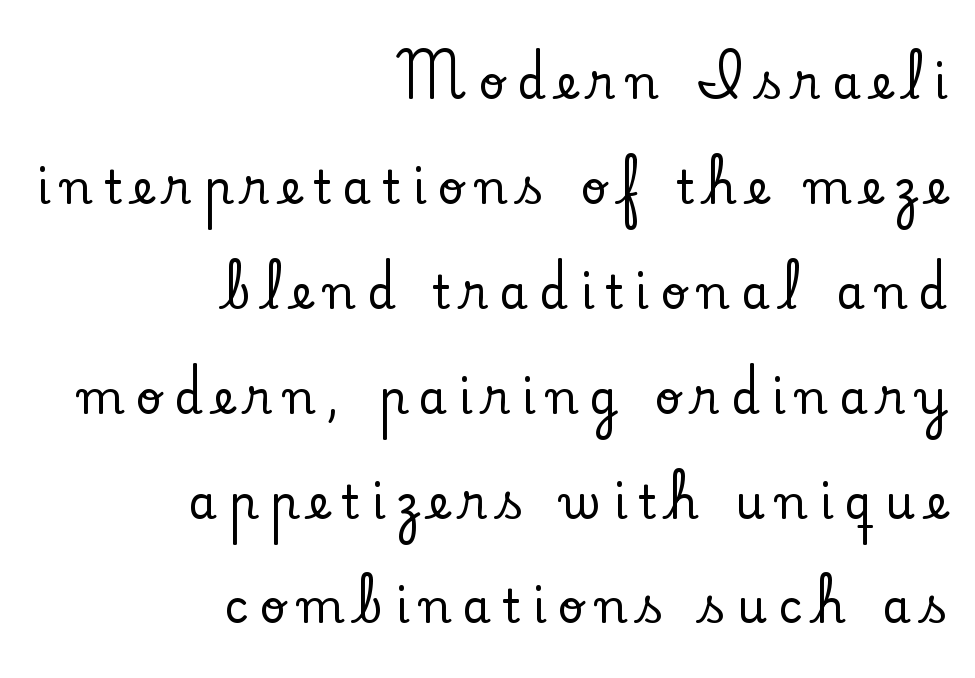
Q: Is the text italic (slanted)? A: No, it is upright.
Q: Is the typeface a serif or a sans-serif typeface? A: Serif.
Q: Is the text underlined? A: No.
Q: How is the paragraph aligned? A: Right-aligned.
Q: Is the spacing between letters normal or unusually wide? A: Unusually wide.
Q: Is the spacing between lines tight, normal or loose? A: Loose.
Q: Width (condensed, normal, or wide)? A: Normal.
Q: Stroke contrast? A: Low.
Q: x-height? A: Small.
Q: Monospaced? A: No.
